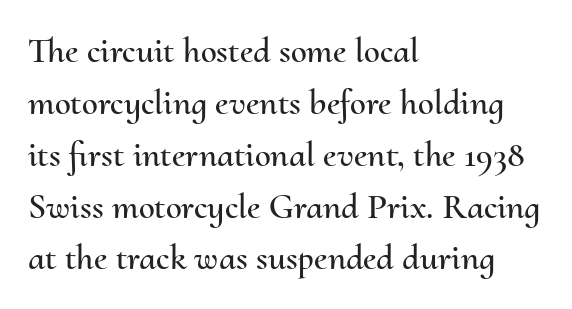
The image shows 36 px text type, upright; set left-aligned, normal line spacing (1.44x), normal letter spacing, not underlined; medium stroke contrast and a small x-height.
